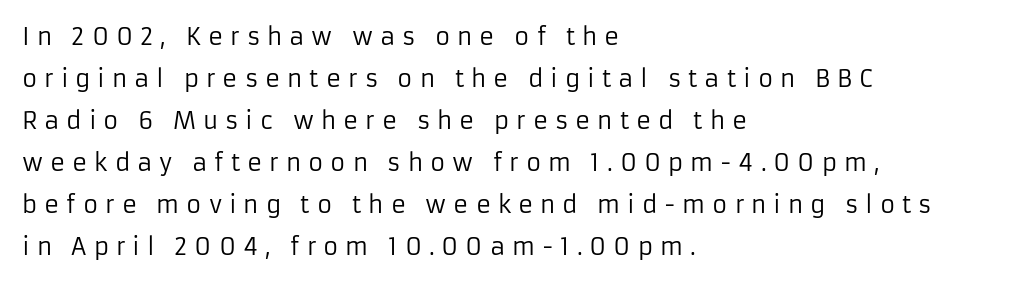
Q: Is the text bold? A: No.
Q: Is the text italic (slanted)? A: No, it is upright.
Q: Is the text underlined? A: No.
Q: How is the paragraph aligned? A: Left-aligned.
Q: Is the spacing between letters normal or unusually wide? A: Unusually wide.
